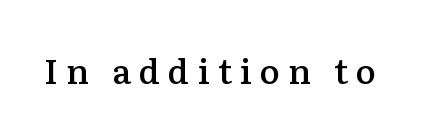
{"serif": "yes", "italic": "no", "bold": "semi", "weight": "semibold", "width": "normal", "stroke_contrast": "medium", "x_height": "medium", "monospaced": "no", "underline": "no", "letter_spacing": "wide", "letter_spacing_em": 0.24, "glyph_px": 34}
